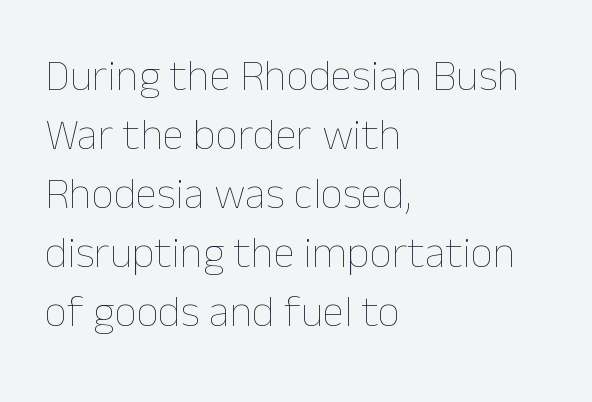
Q: Is the text bold? A: No.
Q: Is the text italic (slanted)? A: No, it is upright.
Q: Is the text underlined? A: No.
Q: How is the paragraph aligned? A: Left-aligned.
Q: Is the spacing between letters normal or unusually wide? A: Normal.
Q: Is the spacing between lines tight, normal or loose? A: Normal.
Q: Width (condensed, normal, or wide)? A: Normal.
Q: Stroke contrast? A: Low.
Q: x-height? A: Medium.
Q: Monospaced? A: No.
